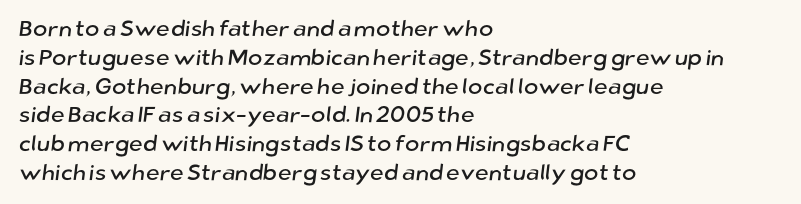
The image shows 22 px text type; set left-aligned, normal line spacing (1.31x), normal letter spacing, not underlined.
